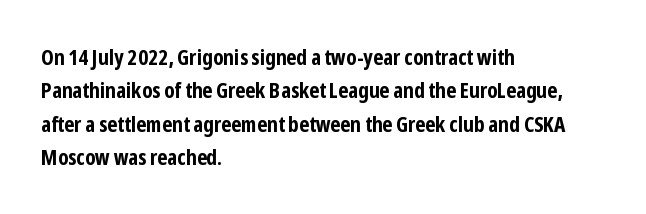
The strip under each line holds only bare page. Between one letter and the next there's only the usual sliver of space. Is there any slant? The stems are plumb. Plenty of ink on the page — the face is bold. Leading matches the norm, producing a regular column.
